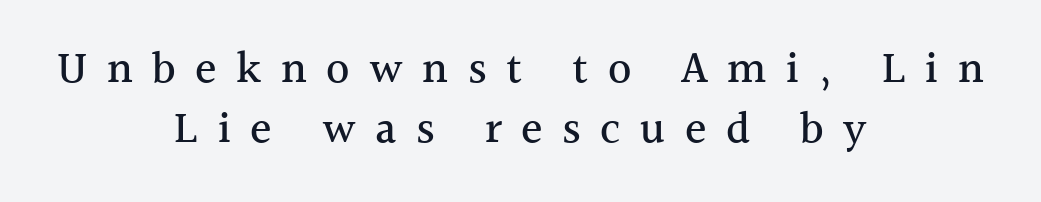
Q: Is the text italic (slanted)? A: No, it is upright.
Q: Is the typeface a serif or a sans-serif typeface? A: Serif.
Q: Is the text underlined? A: No.
Q: How is the paragraph aligned? A: Centered.
Q: Is the spacing between letters normal or unusually wide? A: Unusually wide.
Q: Is the spacing between lines tight, normal or loose? A: Normal.
Q: Width (condensed, normal, or wide)? A: Normal.
Q: x-height? A: Medium.
Q: Monospaced? A: No.
